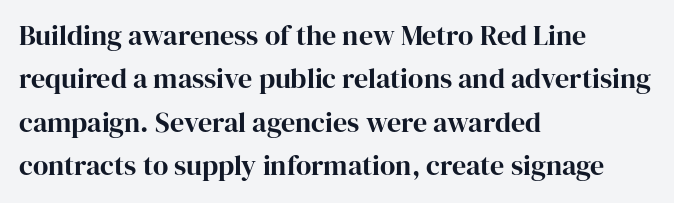
Character widths vary here, with narrow letters taking less room than wide ones. To sum up the face: it has serifs. No italicization has been applied; the sample stays upright. Tracking here is standard; glyphs follow each other at the usual distance. Leading: standard. Notice how the passage keeps a crisp vertical edge on the left only.
